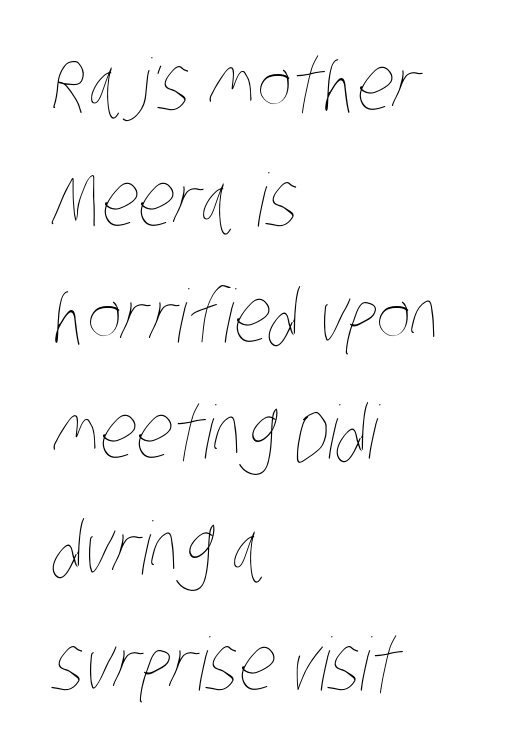
{"bold": "no", "weight": "thin", "width": "condensed", "stroke_contrast": "low", "x_height": "large", "monospaced": "no", "underline": "no", "align": "left", "line_spacing": "normal", "line_spacing_ratio": 1.59, "letter_spacing": "normal", "letter_spacing_em": 0.0, "glyph_px": 73}
